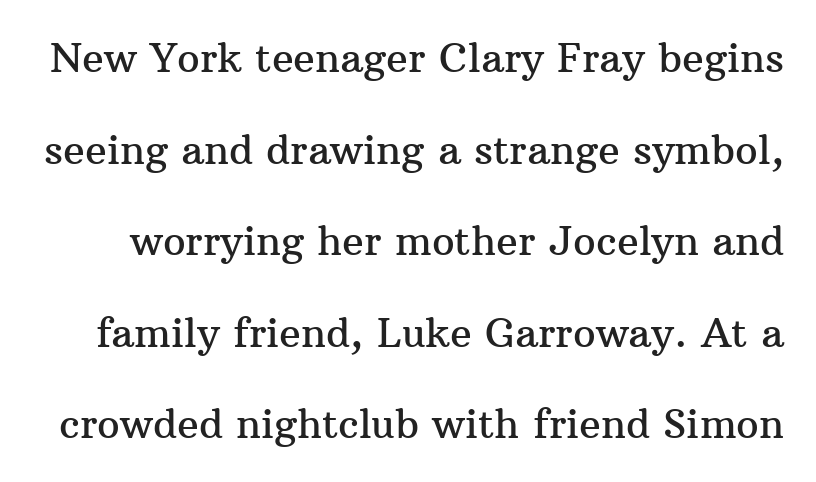
Spacing verdict: proportional, widths tailored to each character. To sum up the face: it has serifs. The string is rendered with underlining switched off. Every character sits straight up, as roman type does. Spacing between characters is what you'd get straight out of the box. Interline gaps are noticeably wide in this sample.
